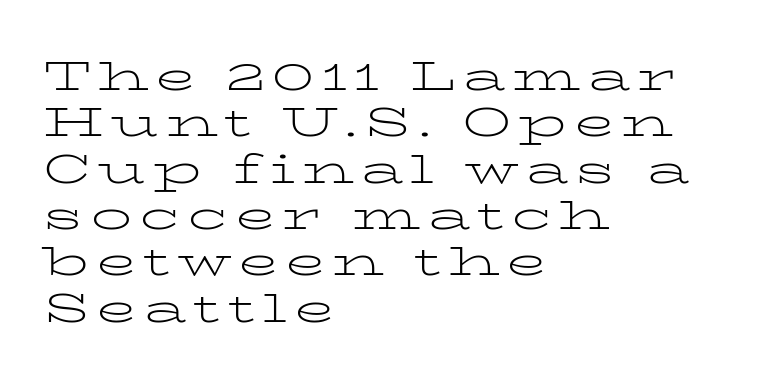
Q: Is the text bold? A: No.
Q: Is the text italic (slanted)? A: No, it is upright.
Q: Is the typeface a serif or a sans-serif typeface? A: Serif.
Q: Is the text underlined? A: No.
Q: How is the paragraph aligned? A: Left-aligned.
Q: Is the spacing between lines tight, normal or loose? A: Tight.
Q: Width (condensed, normal, or wide)? A: Wide.
Q: Stroke contrast? A: Low.
Q: x-height? A: Medium.
Q: Monospaced? A: No.
